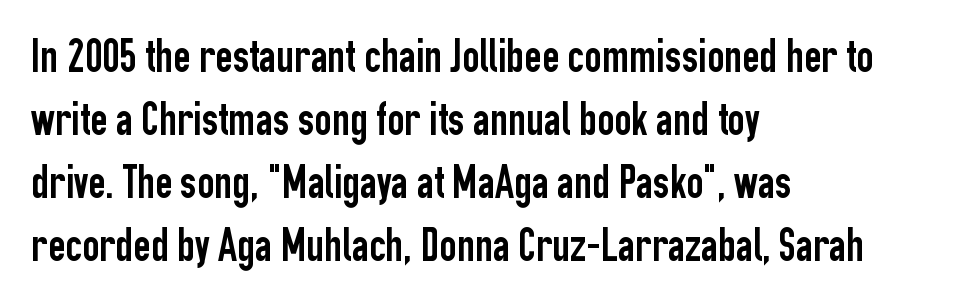
Spacing verdict: proportional, widths tailored to each character. Every row of glyphs begins at an identical x-position on the left. Posture: vertical. Students, observe: this is what conventionally led text looks like. Type style note: lacks serifs.
